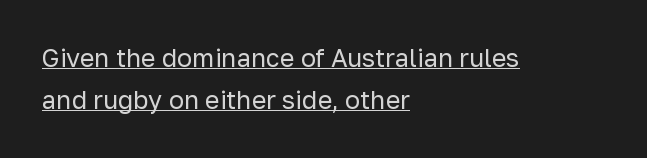
The image shows 25 px text type, upright; set left-aligned, normal line spacing (1.69x), normal letter spacing, underlined.
